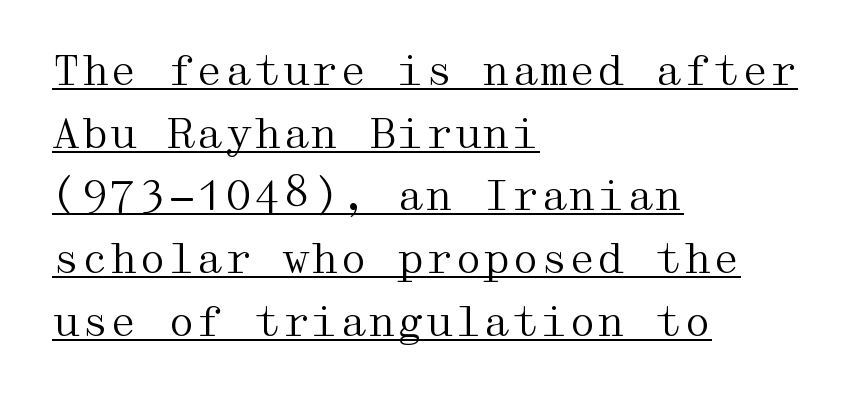
If you drew a line through each stem, it would be perfectly vertical. The leading is moderate, giving the passage an even texture. The typeface chosen for these lines features serifs. No extra tracking has been applied to these lines. The paragraph shown leans on its left margin.
